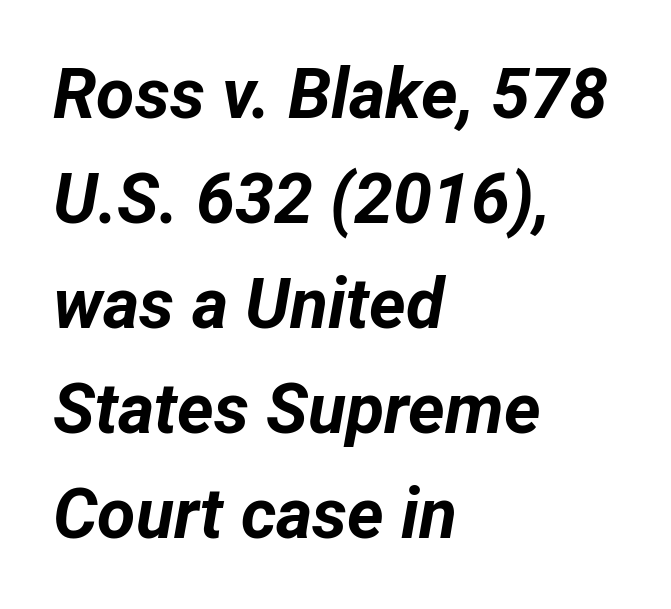
The image shows 70 px bold type, italic (leaning right); set left-aligned, normal line spacing (1.5x), normal letter spacing, not underlined; low stroke contrast and a medium x-height.
